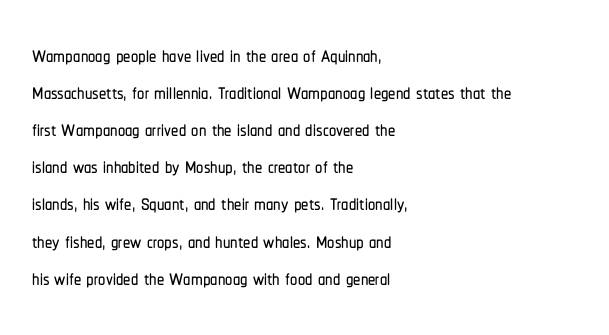
Q: Is the text italic (slanted)? A: No, it is upright.
Q: Is the typeface a serif or a sans-serif typeface? A: Sans-serif.
Q: Is the text underlined? A: No.
Q: How is the paragraph aligned? A: Left-aligned.
Q: Is the spacing between letters normal or unusually wide? A: Normal.
Q: Is the spacing between lines tight, normal or loose? A: Normal.
Q: Width (condensed, normal, or wide)? A: Condensed.
Q: Stroke contrast? A: Low.
Q: x-height? A: Medium.
Q: Monospaced? A: No.
